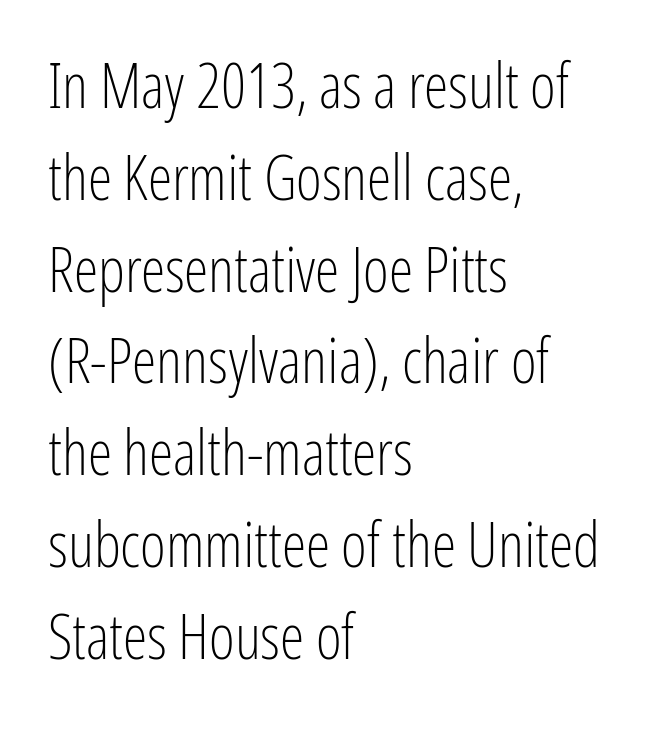
Q: Is the text bold? A: No.
Q: Is the text italic (slanted)? A: No, it is upright.
Q: Is the typeface a serif or a sans-serif typeface? A: Sans-serif.
Q: Is the text underlined? A: No.
Q: How is the paragraph aligned? A: Left-aligned.
Q: Is the spacing between letters normal or unusually wide? A: Normal.
Q: Is the spacing between lines tight, normal or loose? A: Normal.
Q: Width (condensed, normal, or wide)? A: Condensed.
Q: Stroke contrast? A: Low.
Q: x-height? A: Medium.
Q: Monospaced? A: No.
